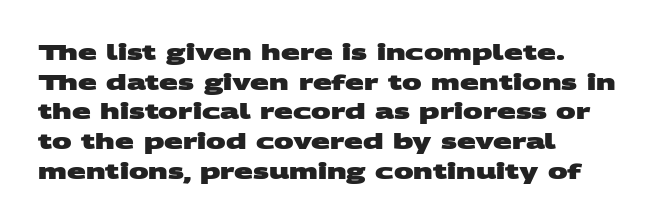
Q: Is the text bold? A: Yes.
Q: Is the text underlined? A: No.
Q: How is the paragraph aligned? A: Left-aligned.
Q: Is the spacing between letters normal or unusually wide? A: Normal.
Q: Is the spacing between lines tight, normal or loose? A: Normal.
